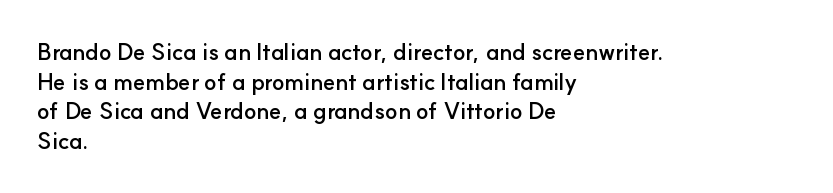
{"italic": "no", "bold": "yes", "underline": "no", "align": "left", "line_spacing": "normal", "line_spacing_ratio": 1.29, "letter_spacing": "normal", "letter_spacing_em": 0.0, "glyph_px": 23}
